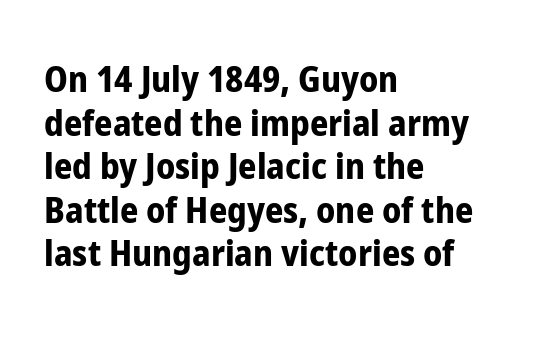
Q: Is the text bold? A: Yes.
Q: Is the text italic (slanted)? A: No, it is upright.
Q: Is the typeface a serif or a sans-serif typeface? A: Sans-serif.
Q: Is the text underlined? A: No.
Q: How is the paragraph aligned? A: Left-aligned.
Q: Is the spacing between letters normal or unusually wide? A: Normal.
Q: Width (condensed, normal, or wide)? A: Condensed.
Q: Stroke contrast? A: Low.
Q: x-height? A: Medium.
Q: Monospaced? A: No.
